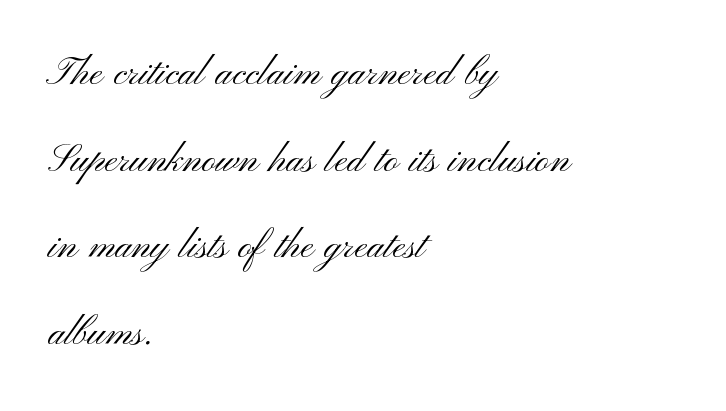
Q: Is the text bold? A: No.
Q: Is the text italic (slanted)? A: Yes.
Q: Is the typeface a serif or a sans-serif typeface? A: Sans-serif.
Q: Is the text underlined? A: No.
Q: How is the paragraph aligned? A: Left-aligned.
Q: Is the spacing between letters normal or unusually wide? A: Normal.
Q: Width (condensed, normal, or wide)? A: Wide.
Q: Stroke contrast? A: Medium.
Q: x-height? A: Small.
Q: Monospaced? A: No.
